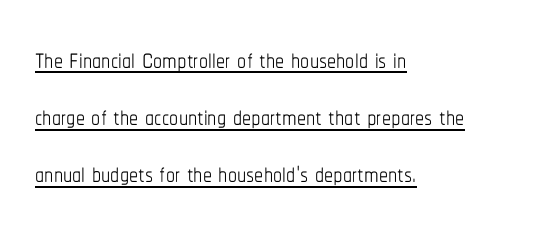
The image shows 36 px thin, condensed type, upright; set left-aligned, normal line spacing (1.59x), normal letter spacing, underlined; low stroke contrast and a medium x-height.
